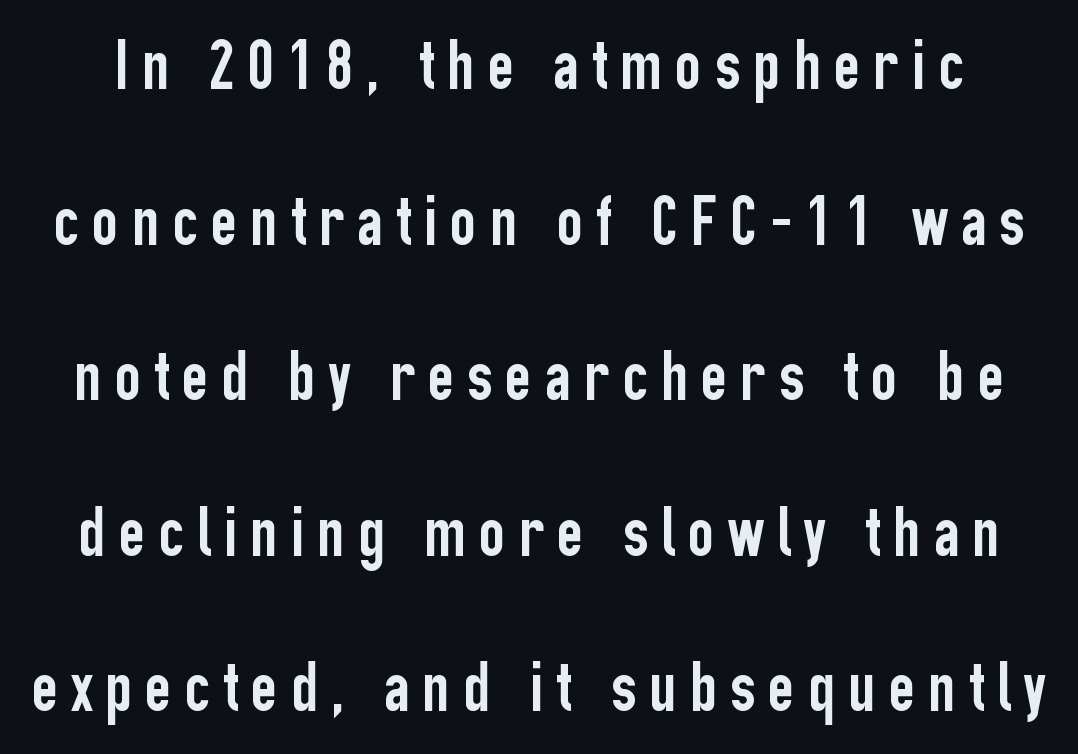
{"serif": "no", "italic": "no", "width": "condensed", "stroke_contrast": "low", "x_height": "medium", "monospaced": "no", "underline": "no", "line_spacing": "loose", "line_spacing_ratio": 2.16, "glyph_px": 72}
